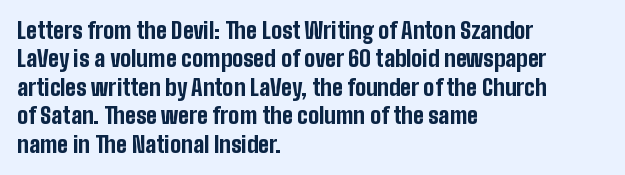
{"italic": "no", "bold": "yes", "underline": "no", "align": "left", "line_spacing": "normal", "line_spacing_ratio": 1.29, "letter_spacing": "normal", "letter_spacing_em": 0.0, "glyph_px": 22}
